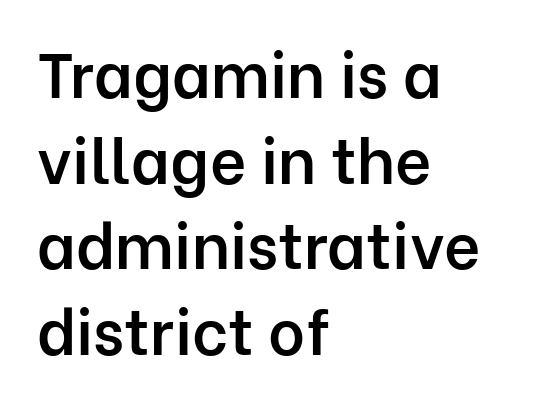
The face used here is proportionally spaced, like ordinary book or web type. The passage shown is not underscored anywhere. I'd describe the lettering as semibold — firm but not a full bold. Alignment: flush left. You can tell from the bare stems that sans-serif type was used.
